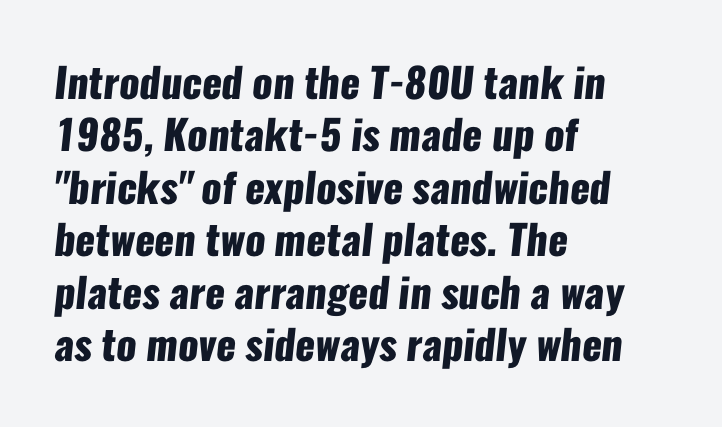
The image shows 41 px heavy, condensed sans-serif type; set left-aligned, normal line spacing (1.28x), normal letter spacing, not underlined; low stroke contrast and a medium x-height.
